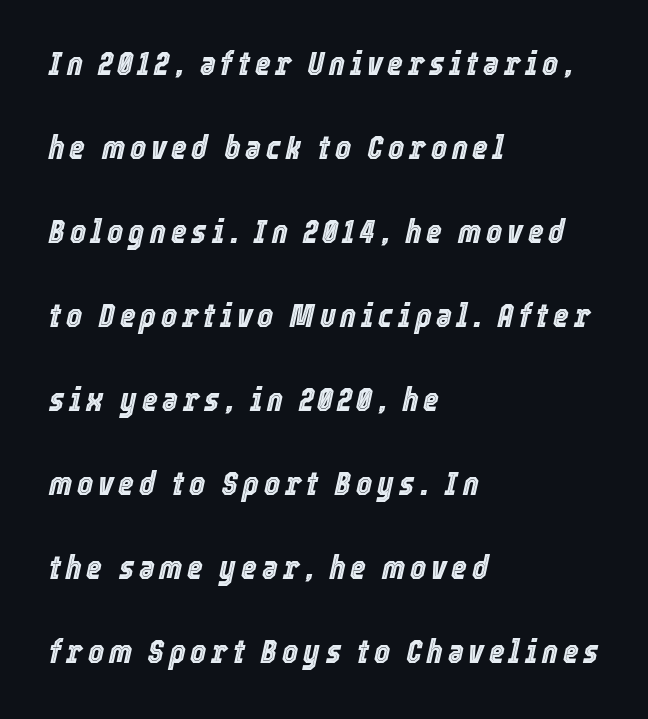
The font's italic variant was chosen for this text. Think of a printed novel: that variable character pitch is what you see here. Airy leading. A classic flush-left, rag-right setting is used for this passage. Clear beneath every line of the passage.
